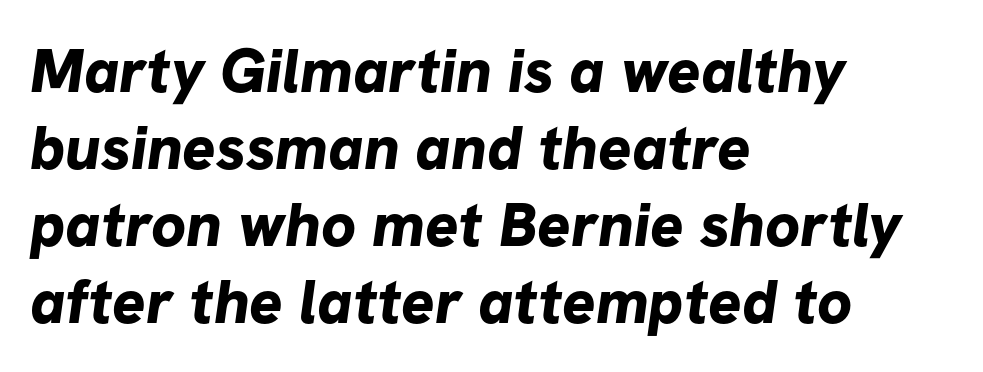
{"serif": "no", "bold": "yes", "weight": "bold", "width": "normal", "stroke_contrast": "low", "x_height": "medium", "monospaced": "no", "underline": "no", "align": "left", "line_spacing_ratio": 1.24, "letter_spacing": "normal", "letter_spacing_em": 0.0, "glyph_px": 62}
